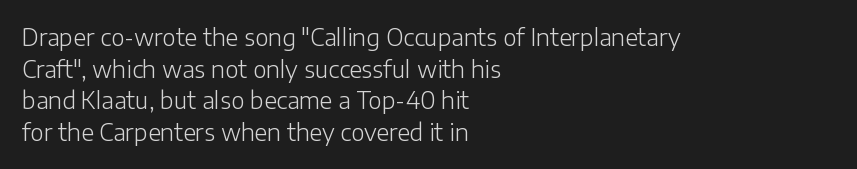
{"italic": "no", "bold": "no", "underline": "no", "align": "left", "line_spacing": "normal", "line_spacing_ratio": 1.37, "letter_spacing": "normal", "letter_spacing_em": 0.0, "glyph_px": 23}
